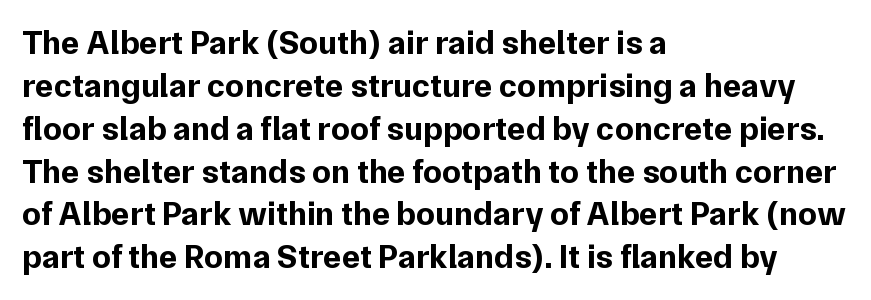
The image shows 34 px bold sans-serif type, upright; set left-aligned, normal line spacing (1.26x), normal letter spacing, not underlined; low stroke contrast and a medium x-height.
